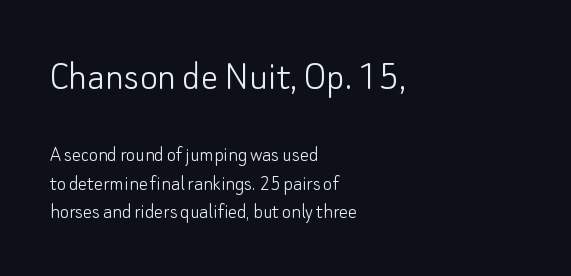
Q: Is the text bold? A: No.
Q: Is the text italic (slanted)? A: No, it is upright.
Q: Is the typeface a serif or a sans-serif typeface? A: Sans-serif.
Q: Is the text underlined? A: No.
Q: How is the paragraph aligned? A: Left-aligned.
Q: Is the spacing between letters normal or unusually wide? A: Normal.
Q: Is the spacing between lines tight, normal or loose? A: Normal.
Q: Which block of text is set in a larger size, the first (top) or the second (bottom)? A: The first (top) one.
Q: Width (condensed, normal, or wide)? A: Normal.
Q: Stroke contrast? A: Low.
Q: x-height? A: Small.
Q: Monospaced? A: No.
